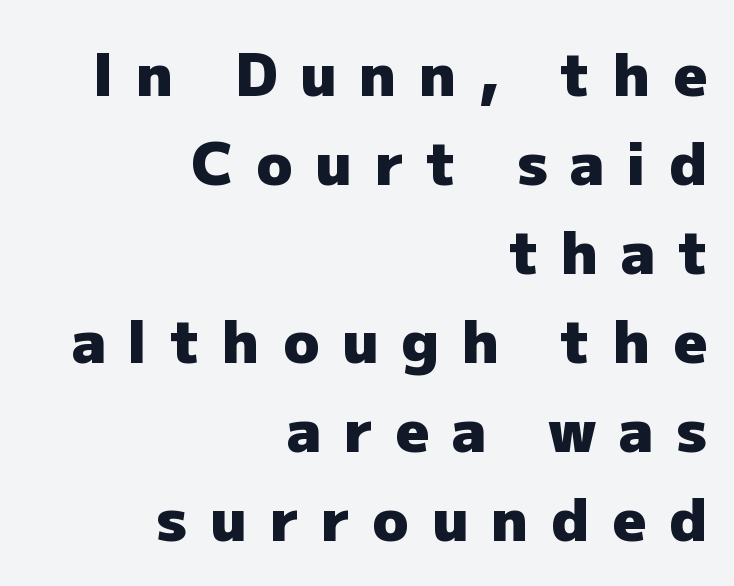
This is roman type, the default non-slanted kind. If you drew a ruler down the right edge, every line would touch it. Honestly, the letter spacing is so wide it's the main thing you notice. Whoever set this chose a conventional vertical rhythm. The letters advance in unequal steps, a hallmark of proportional type.
